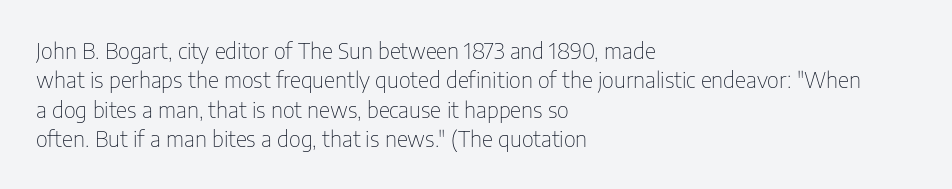
Bare-footed words on every line. Every stem runs plumb, perpendicular to the baseline. The typesetting does not lean heavy: it is not bold. Tracking value appears to be zero — textbook default spacing. The vertical gap from one line to the next is medium.
